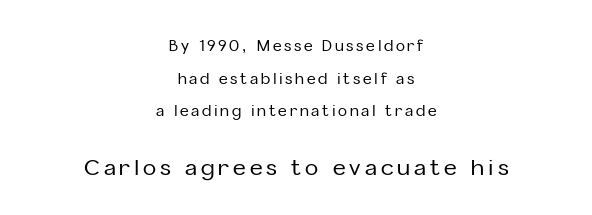
{"italic": "no", "underline": "no", "align": "center", "line_spacing": "loose", "line_spacing_ratio": 2.18, "larger_block": "second", "size_ratio": 1.47, "glyph_px": 22}
